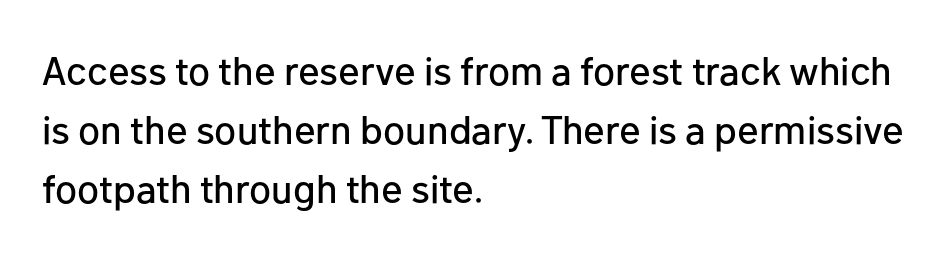
The image shows 40 px sans-serif type, upright; set left-aligned, normal line spacing (1.48x), normal letter spacing, not underlined; low stroke contrast and a medium x-height.
